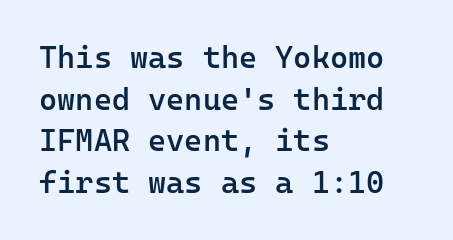
You could count columns in this text — the font is strictly monospaced. The foot of each line stays bare and open. Students, note that the glyphs here touch the page at normal intervals. A typesetter would mark this as roman, not italic.
